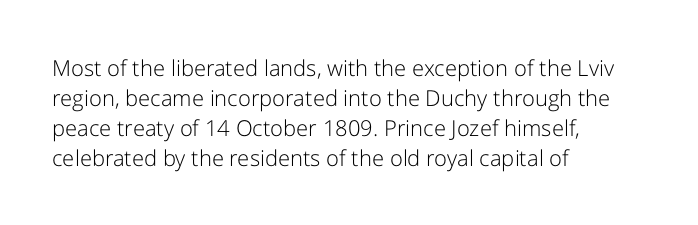
{"italic": "no", "bold": "no", "underline": "no", "align": "left", "line_spacing": "normal", "line_spacing_ratio": 1.36, "letter_spacing": "normal", "letter_spacing_em": 0.0, "glyph_px": 22}
